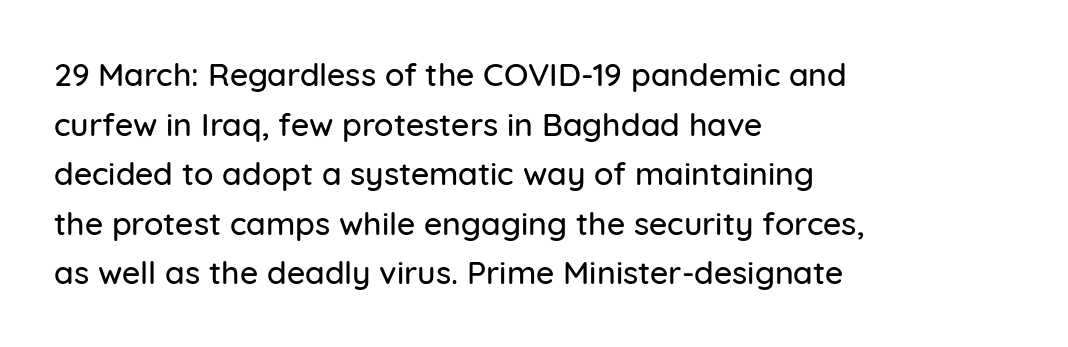
Normally led — the rows are evenly, conventionally spaced. The letters advance in unequal steps, a hallmark of proportional type. Honestly, the letter spacing is just normal — you wouldn't notice it. Short and long lines alike share a common starting point at left.
